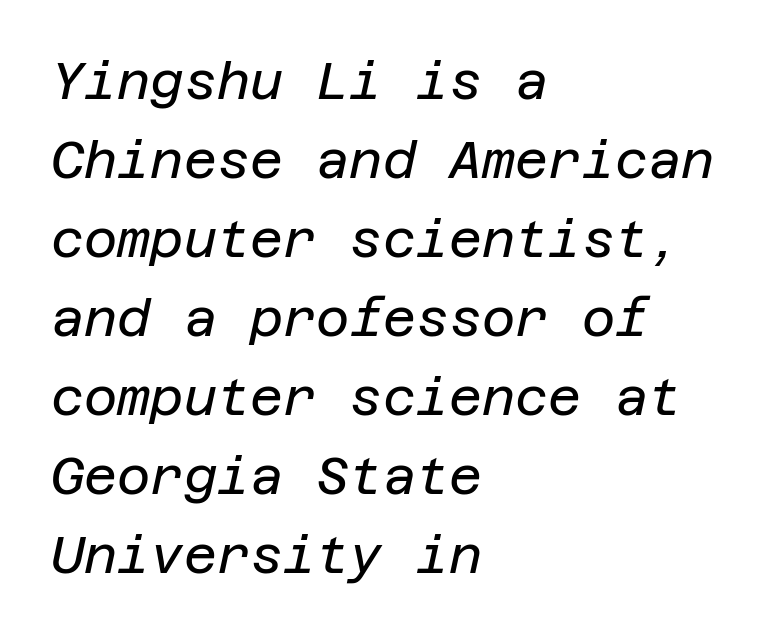
The image shows 51 px regular-weight type, italic (leaning right); set left-aligned, normal line spacing (1.55x), normal letter spacing, not underlined; low stroke contrast and a large x-height.
